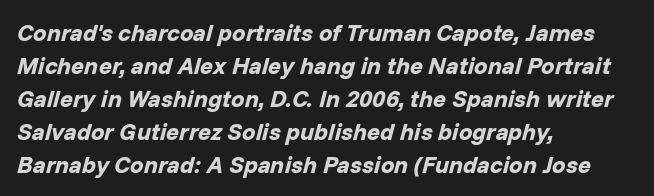
Q: Is the text bold? A: Yes.
Q: Is the text italic (slanted)? A: Yes, it leans right by about 14 degrees.
Q: Is the text underlined? A: No.
Q: How is the paragraph aligned? A: Left-aligned.
Q: Is the spacing between letters normal or unusually wide? A: Normal.
Q: Is the spacing between lines tight, normal or loose? A: Normal.
